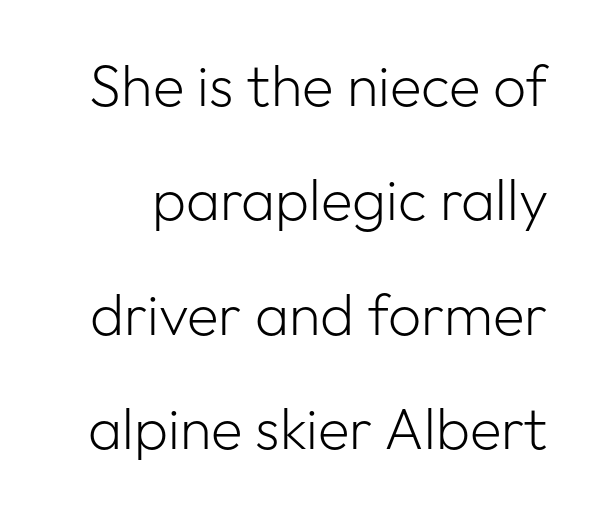
The image shows 58 px light sans-serif type, upright; set loose line spacing (1.97x), normal letter spacing, not underlined; low stroke contrast and a medium x-height.
